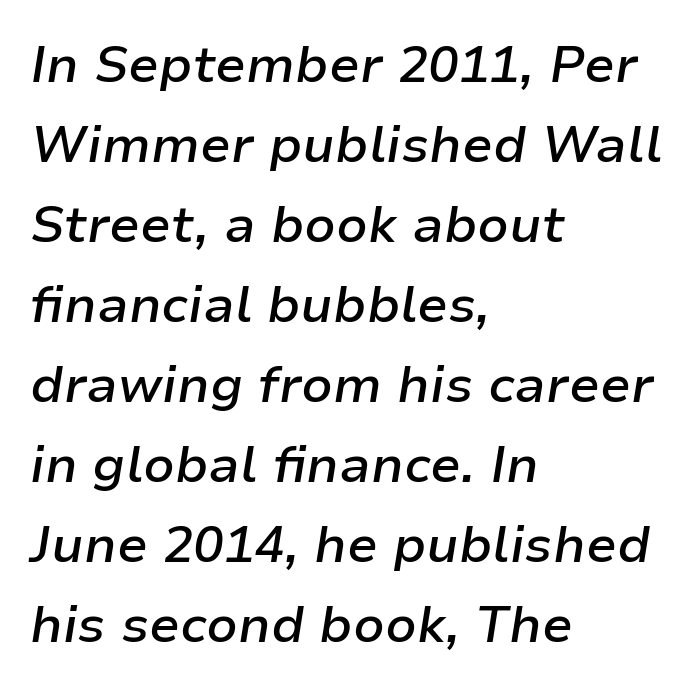
This sample has the flowing, uneven cadence of proportional lettering. The compositor pushed each line to the left boundary. Set as a demibold, roughly 600 on the weight scale. Normally led — the rows are evenly, conventionally spaced.
